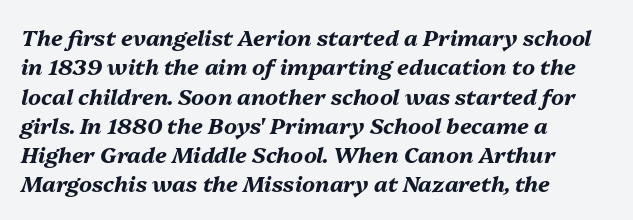
Q: Is the text bold? A: Yes.
Q: Is the text italic (slanted)? A: Yes, it leans right by about 13 degrees.
Q: Is the text underlined? A: No.
Q: How is the paragraph aligned? A: Left-aligned.
Q: Is the spacing between letters normal or unusually wide? A: Normal.
Q: Is the spacing between lines tight, normal or loose? A: Normal.
